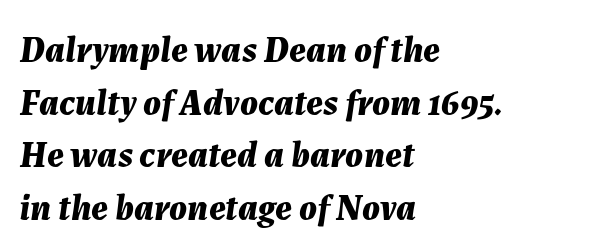
The image shows 37 px bold type, italic (leaning right); set left-aligned, normal line spacing (1.42x), normal letter spacing, not underlined; medium stroke contrast and a medium x-height.
